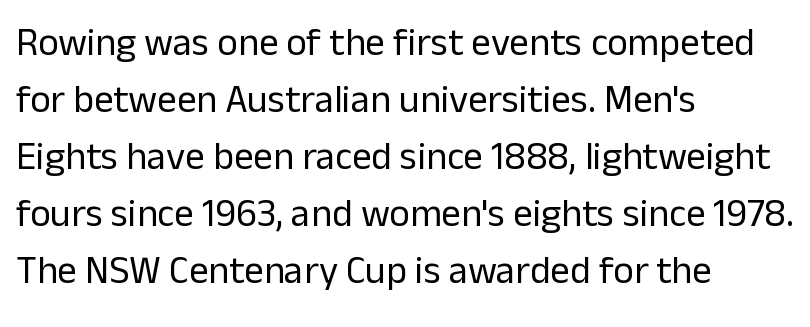
{"serif": "no", "italic": "no", "bold": "no", "weight": "regular", "width": "normal", "stroke_contrast": "low", "x_height": "medium", "monospaced": "no", "underline": "no", "align": "left", "line_spacing": "normal", "line_spacing_ratio": 1.46, "letter_spacing": "normal", "letter_spacing_em": 0.0, "glyph_px": 39}
